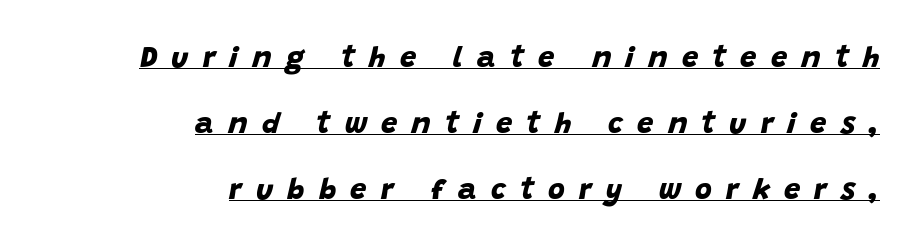
The image shows 29 px bold sans-serif type; set right-aligned, loose line spacing (2.27x), unusually wide letter spacing (+0.49 em), underlined; low stroke contrast and a large x-height.
